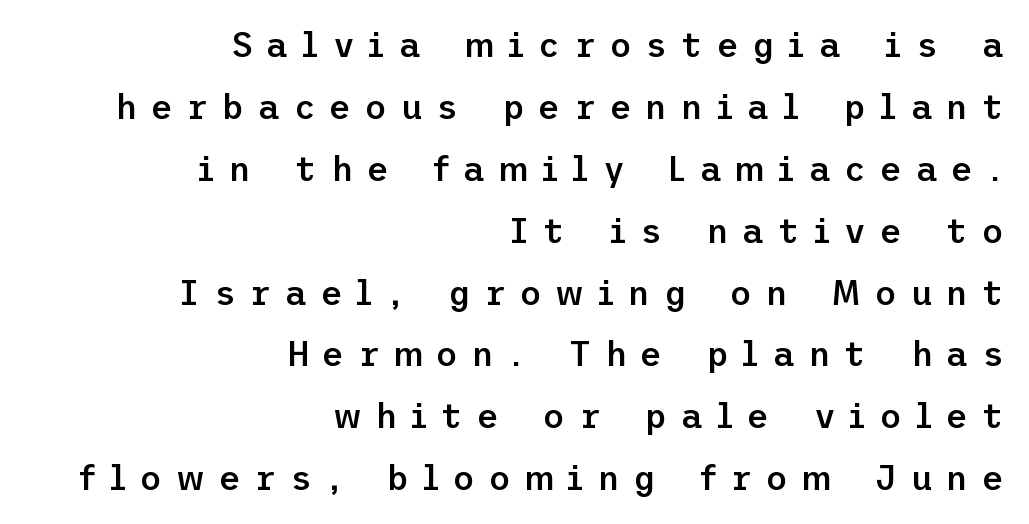
{"serif": "no", "italic": "no", "bold": "semi", "weight": "semibold", "width": "normal", "stroke_contrast": "low", "x_height": "medium", "underline": "no", "align": "right", "line_spacing_ratio": 1.82, "letter_spacing": "wide", "letter_spacing_em": 0.4, "glyph_px": 34}
